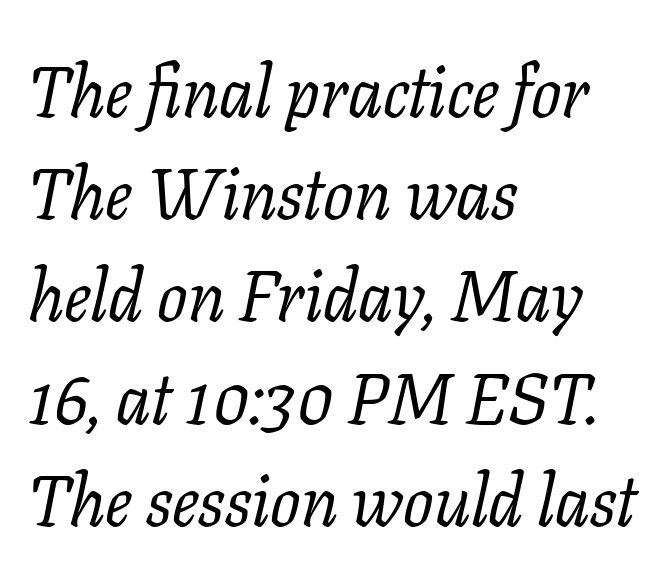
Q: Is the text bold? A: No.
Q: Is the text italic (slanted)? A: Yes, it leans right by about 11 degrees.
Q: Is the typeface a serif or a sans-serif typeface? A: Serif.
Q: Is the text underlined? A: No.
Q: How is the paragraph aligned? A: Left-aligned.
Q: Is the spacing between letters normal or unusually wide? A: Normal.
Q: Is the spacing between lines tight, normal or loose? A: Normal.
Q: Width (condensed, normal, or wide)? A: Normal.
Q: Stroke contrast? A: Low.
Q: x-height? A: Medium.
Q: Monospaced? A: No.
